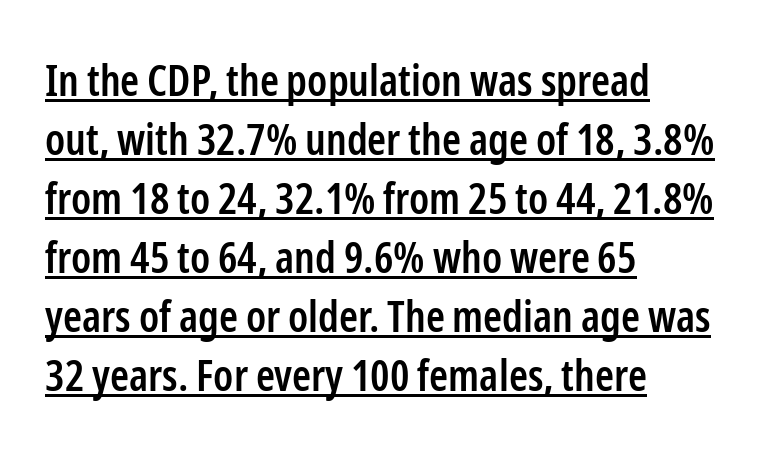
Q: Is the text bold? A: Semi-bold.
Q: Is the text italic (slanted)? A: No, it is upright.
Q: Is the typeface a serif or a sans-serif typeface? A: Sans-serif.
Q: Is the text underlined? A: Yes.
Q: How is the paragraph aligned? A: Left-aligned.
Q: Is the spacing between letters normal or unusually wide? A: Normal.
Q: Is the spacing between lines tight, normal or loose? A: Normal.
Q: Width (condensed, normal, or wide)? A: Condensed.
Q: Stroke contrast? A: Low.
Q: x-height? A: Medium.
Q: Monospaced? A: No.
